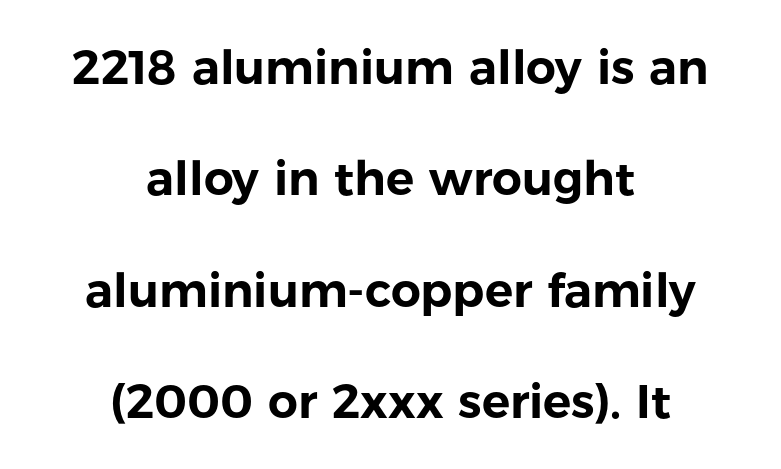
You can tell from the bare stems that sans-serif type was used. The space beneath each line is pristine and unruled. You can tell it's not italic because the verticals are truly vertical. This sample trades compactness for vertical openness between lines. Spacing verdict: proportional, widths tailored to each character.
